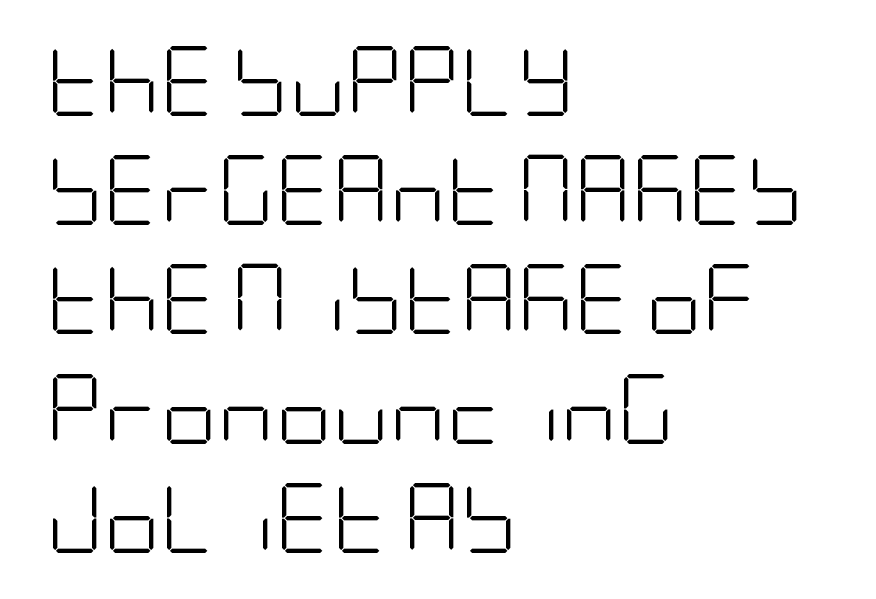
Q: Is the text bold? A: No.
Q: Is the text italic (slanted)? A: No, it is upright.
Q: Is the typeface a serif or a sans-serif typeface? A: Sans-serif.
Q: Is the text underlined? A: No.
Q: How is the paragraph aligned? A: Left-aligned.
Q: Is the spacing between letters normal or unusually wide? A: Normal.
Q: Is the spacing between lines tight, normal or loose? A: Normal.
Q: Width (condensed, normal, or wide)? A: Condensed.
Q: Stroke contrast? A: Low.
Q: x-height? A: Large.
